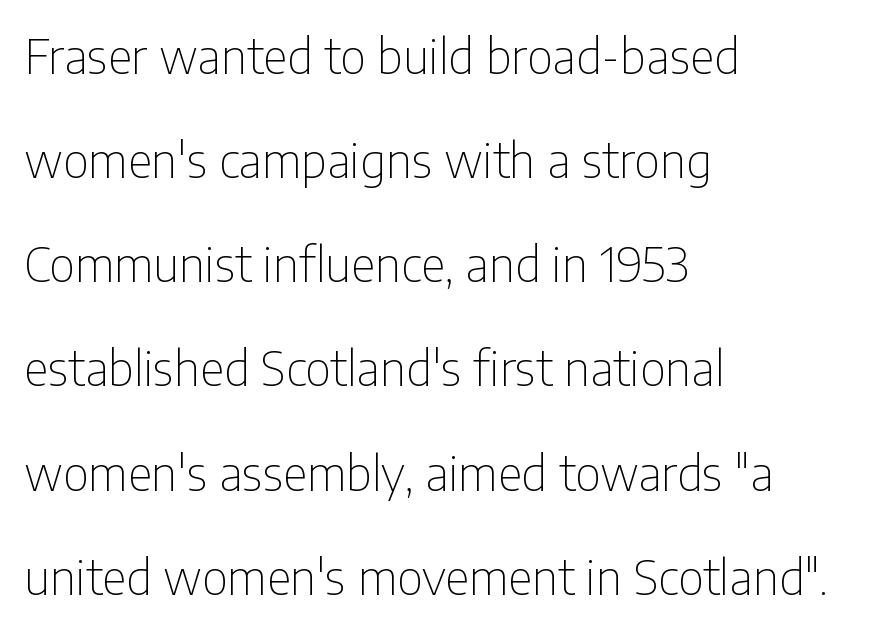
The lines are spread far apart with generous leading. Nothing sits at the stroke ends, so this counts as sans-serif. The compositor pushed each line to the left boundary. The gap between lines stays unmarked. The letters advance in unequal steps, a hallmark of proportional type.
